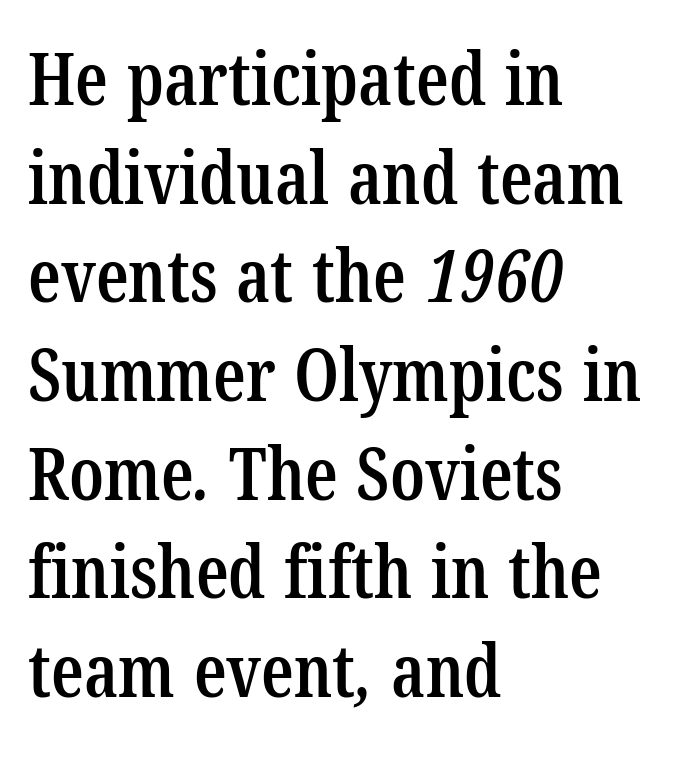
Varying glyph widths throughout — classic text-font behaviour. Default kerning and tracking; the words read as compact shapes. The passage shown is semibold, sitting just below true bold. Is there much room between lines? A standard amount, neither cramped nor airy.
